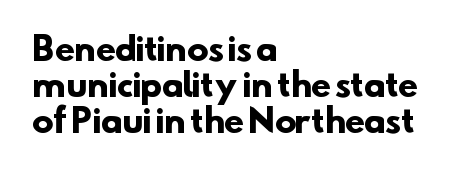
The image shows 32 px heavy sans-serif type; set left-aligned, tight line spacing (1.13x), normal letter spacing, not underlined; low stroke contrast and a small x-height.
